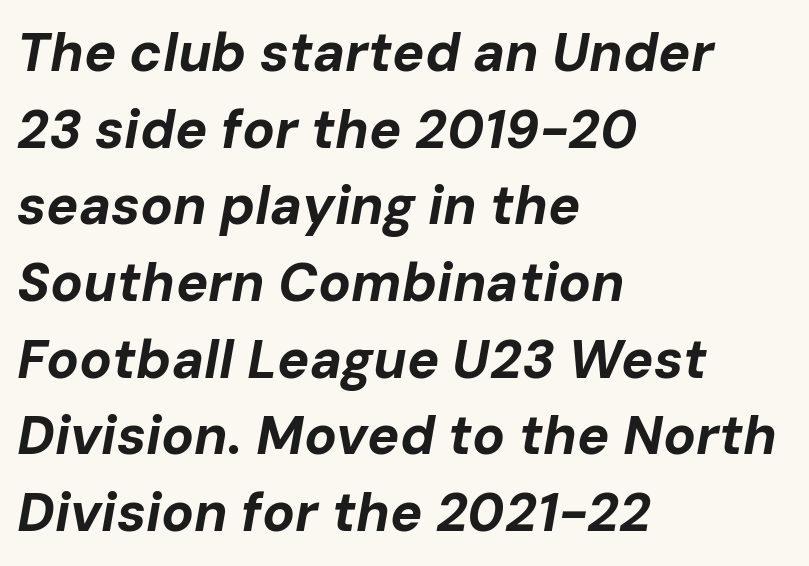
{"italic": "yes", "lean": "right", "slant_degrees": 10, "bold": "yes", "weight": "bold", "width": "normal", "stroke_contrast": "low", "x_height": "medium", "monospaced": "no", "underline": "no", "align": "left", "line_spacing": "normal", "line_spacing_ratio": 1.42, "letter_spacing": "normal", "letter_spacing_em": 0.0, "glyph_px": 54}
